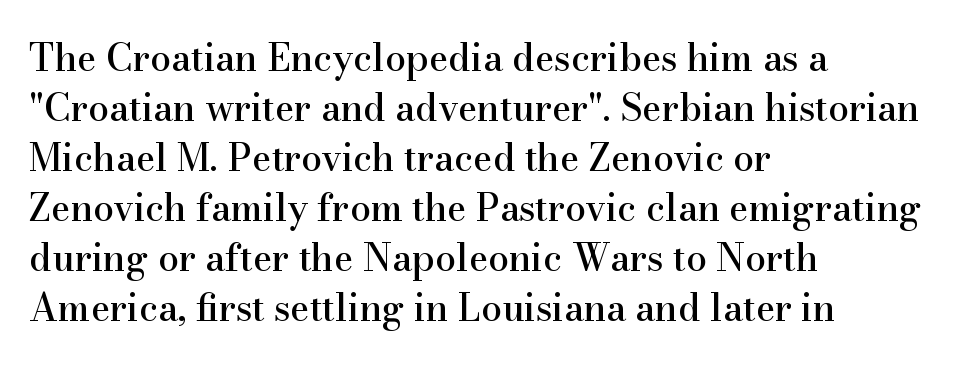
The image shows 37 px serif type, upright; set left-aligned, normal line spacing (1.35x), normal letter spacing, not underlined; high stroke contrast and a small x-height.
